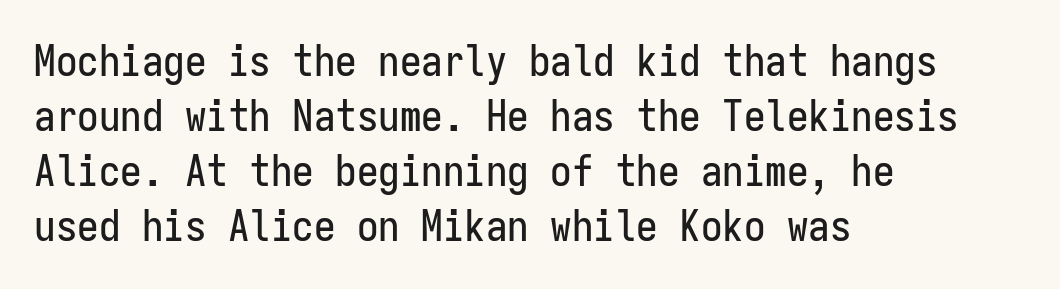
Q: Is the text italic (slanted)? A: No, it is upright.
Q: Is the typeface a serif or a sans-serif typeface? A: Sans-serif.
Q: Is the text underlined? A: No.
Q: How is the paragraph aligned? A: Left-aligned.
Q: Is the spacing between letters normal or unusually wide? A: Normal.
Q: Is the spacing between lines tight, normal or loose? A: Normal.
Q: Width (condensed, normal, or wide)? A: Condensed.
Q: Stroke contrast? A: Low.
Q: x-height? A: Medium.
Q: Monospaced? A: Yes.
